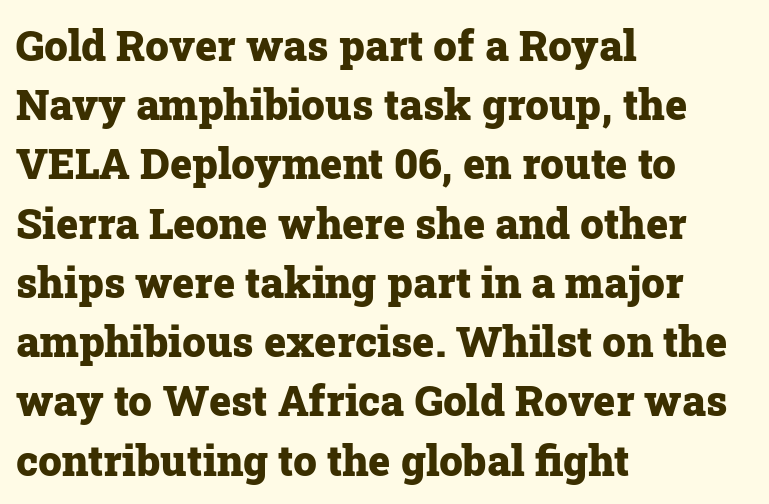
Q: Is the text bold? A: Yes.
Q: Is the text italic (slanted)? A: No, it is upright.
Q: Is the typeface a serif or a sans-serif typeface? A: Serif.
Q: Is the text underlined? A: No.
Q: How is the paragraph aligned? A: Left-aligned.
Q: Is the spacing between letters normal or unusually wide? A: Normal.
Q: Is the spacing between lines tight, normal or loose? A: Normal.
Q: Width (condensed, normal, or wide)? A: Normal.
Q: Stroke contrast? A: Low.
Q: x-height? A: Medium.
Q: Monospaced? A: No.
